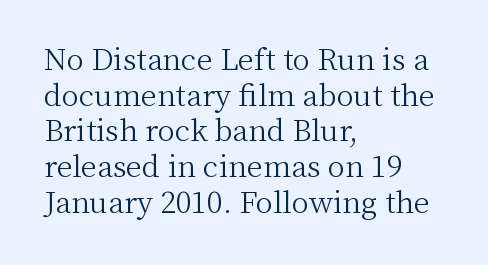
The image shows 29 px light serif type, upright; set left-aligned, line spacing 1.23x, normal letter spacing, not underlined; medium stroke contrast and a medium x-height.
